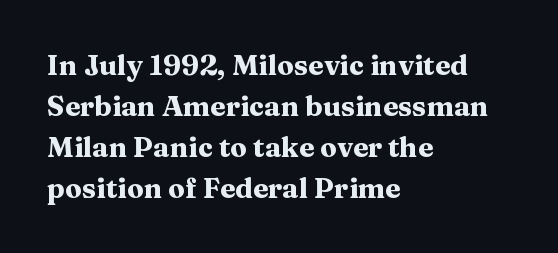
The image shows 28 px heavy, wide serif type, upright; set left-aligned, normal line spacing (1.46x), normal letter spacing, not underlined; medium stroke contrast and a medium x-height.
